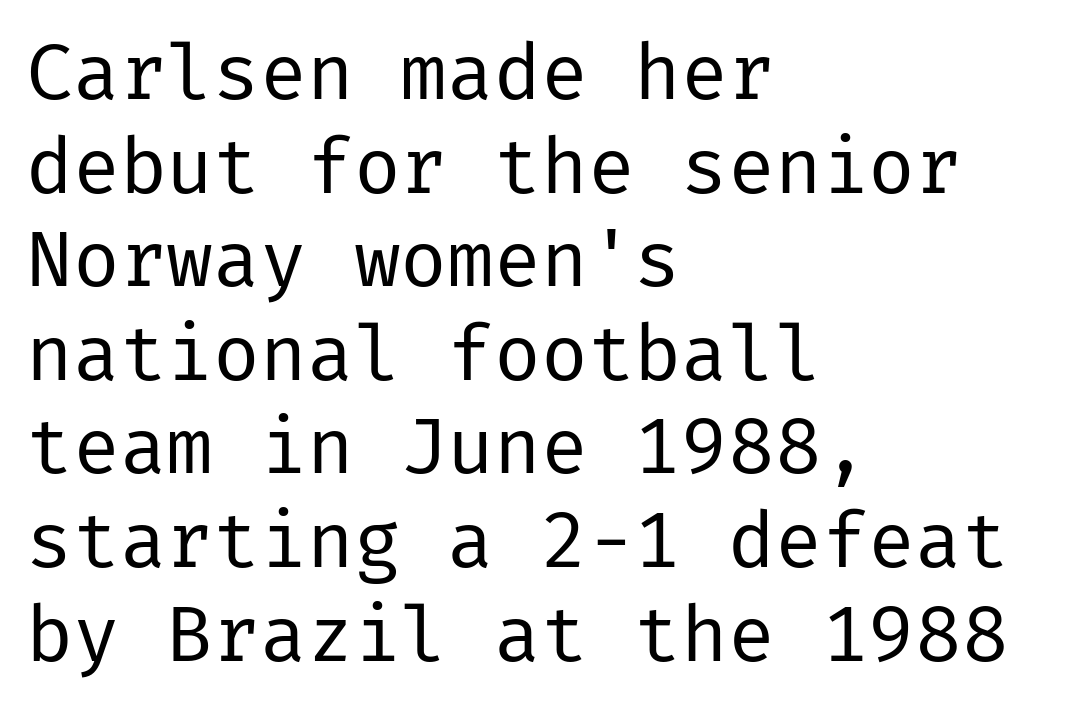
This rendering features lettering with no underline. Here the glyphs are tracked normally, forming tight word shapes. These glyphs show unthickened strokes, regular width or finer. Layout note: lines flush left.
